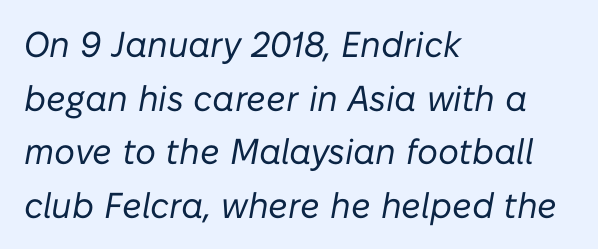
The image shows 36 px regular-weight type, italic (leaning right); set left-aligned, normal line spacing (1.49x), normal letter spacing, not underlined; low stroke contrast and a medium x-height.
